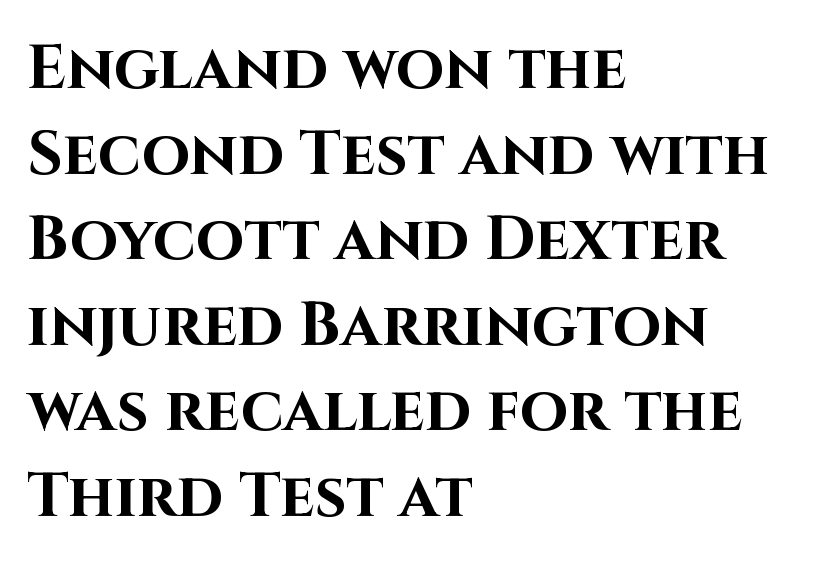
{"serif": "no", "italic": "no", "bold": "yes", "weight": "bold", "width": "normal", "stroke_contrast": "high", "x_height": "large", "monospaced": "no", "underline": "no", "align": "left", "line_spacing": "normal", "line_spacing_ratio": 1.38, "letter_spacing": "normal", "letter_spacing_em": 0.0, "glyph_px": 62}
